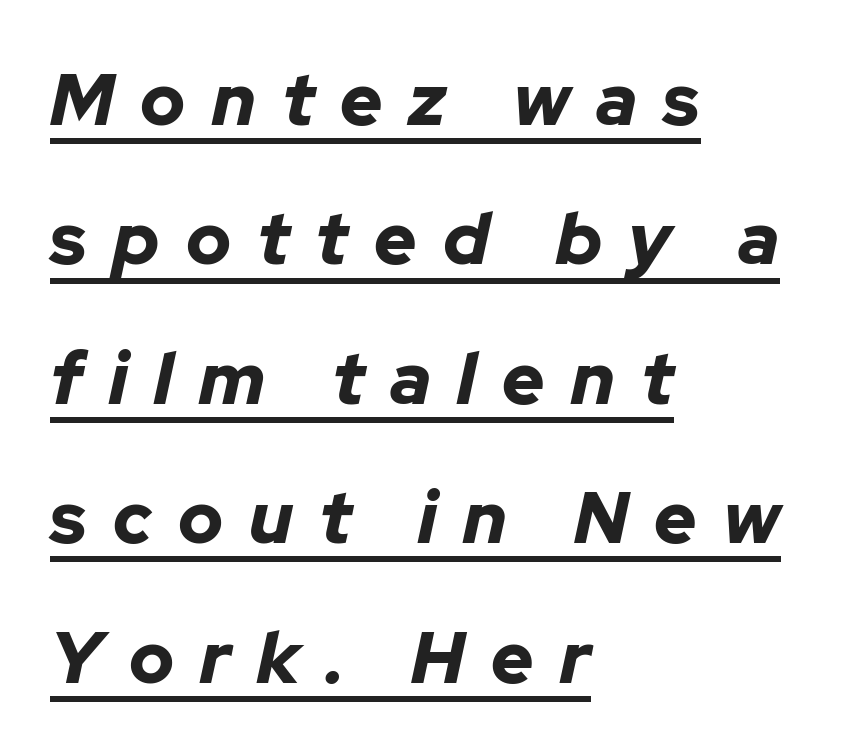
{"italic": "yes", "lean": "right", "slant_degrees": 12, "bold": "yes", "weight": "bold", "width": "normal", "stroke_contrast": "low", "x_height": "medium", "monospaced": "no", "underline": "yes", "align": "left", "line_spacing": "loose", "line_spacing_ratio": 1.91, "letter_spacing": "wide", "letter_spacing_em": 0.36, "glyph_px": 73}
